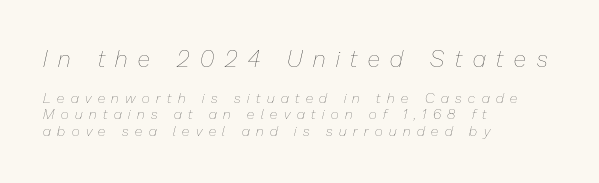
{"italic": "yes", "lean": "right", "slant_degrees": 13, "bold": "no", "underline": "no", "align": "left", "line_spacing_ratio": 1.16, "letter_spacing": "wide", "letter_spacing_em": 0.47, "larger_block": "first", "size_ratio": 1.64, "glyph_px": 23}
